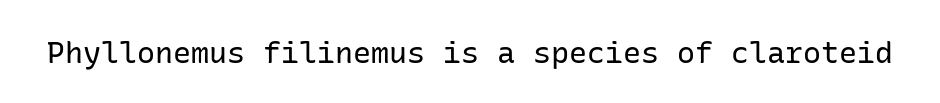
Q: Is the text bold? A: No.
Q: Is the text italic (slanted)? A: No, it is upright.
Q: Is the typeface a serif or a sans-serif typeface? A: Sans-serif.
Q: Is the text underlined? A: No.
Q: Is the spacing between letters normal or unusually wide? A: Normal.
Q: Width (condensed, normal, or wide)? A: Normal.
Q: Stroke contrast? A: Low.
Q: x-height? A: Medium.
